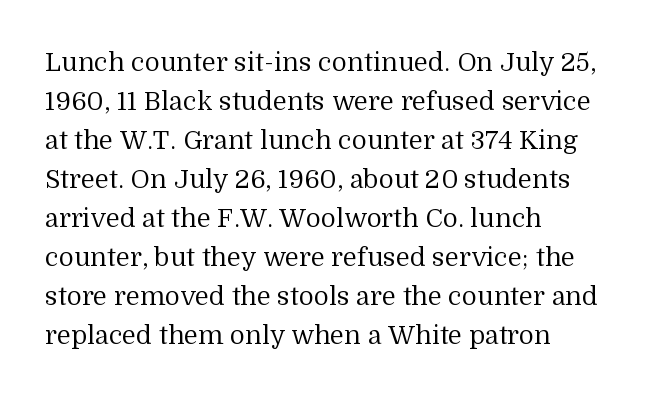
The image shows 26 px text type, upright; set left-aligned, normal line spacing (1.5x), normal letter spacing, not underlined.
